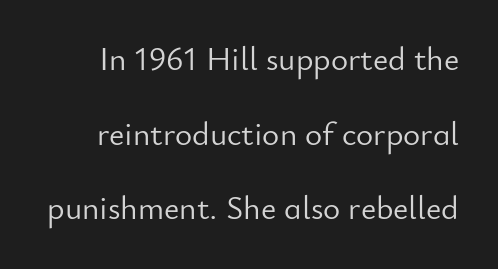
{"serif": "no", "italic": "no", "bold": "no", "weight": "light", "width": "normal", "stroke_contrast": "low", "x_height": "small", "monospaced": "no", "underline": "no", "line_spacing": "loose", "line_spacing_ratio": 2.26, "letter_spacing": "normal", "letter_spacing_em": 0.0, "glyph_px": 33}
